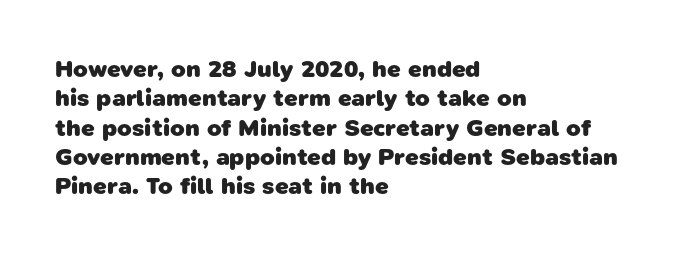
Q: Is the text bold? A: Yes.
Q: Is the text underlined? A: No.
Q: How is the paragraph aligned? A: Left-aligned.
Q: Is the spacing between letters normal or unusually wide? A: Normal.
